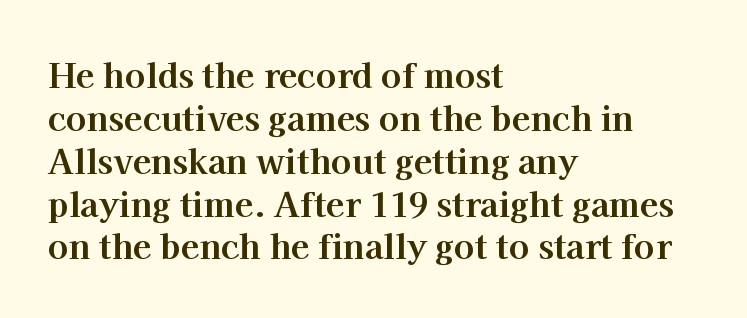
Unlike italic type, these characters show no tilt at all. The letterforms sit shoulder to shoulder at normal distance. Quick note: underline off. Typographically, this falls in the serif category. On the weight axis this lands at bold, roughly 700.
